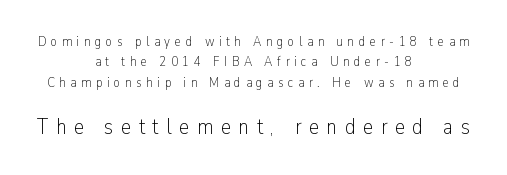
The image shows 23 px text type, upright; set centered, normal line spacing (1.45x), unusually wide letter spacing (+0.33 em), not underlined; the second (bottom) block is 1.64x larger.
